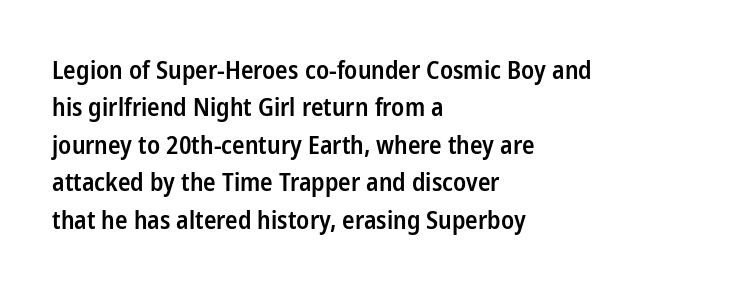
Standard letterfit; no display-style spreading of the glyphs. A bare baseline throughout the passage. Baseline-to-baseline distance is the conventional proportion of letter height. The axis of the letterforms is exactly vertical. The passage shown is semibold, sitting just below true bold. The lines are quadded left.
